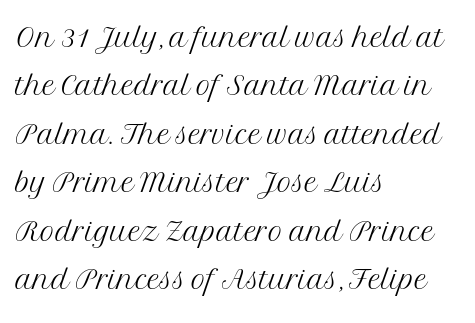
Q: Is the text bold? A: No.
Q: Is the text italic (slanted)? A: Yes.
Q: Is the typeface a serif or a sans-serif typeface? A: Serif.
Q: Is the text underlined? A: No.
Q: How is the paragraph aligned? A: Left-aligned.
Q: Is the spacing between letters normal or unusually wide? A: Normal.
Q: Width (condensed, normal, or wide)? A: Normal.
Q: Stroke contrast? A: Medium.
Q: x-height? A: Medium.
Q: Monospaced? A: No.
